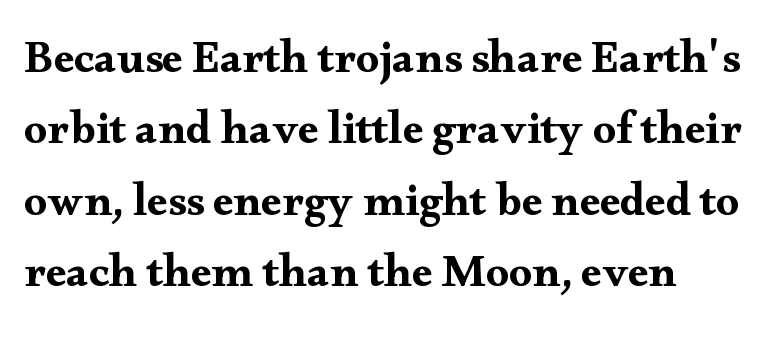
Q: Is the text italic (slanted)? A: No, it is upright.
Q: Is the typeface a serif or a sans-serif typeface? A: Serif.
Q: Is the text underlined? A: No.
Q: How is the paragraph aligned? A: Left-aligned.
Q: Is the spacing between letters normal or unusually wide? A: Normal.
Q: Is the spacing between lines tight, normal or loose? A: Normal.
Q: Width (condensed, normal, or wide)? A: Wide.
Q: Stroke contrast? A: Medium.
Q: x-height? A: Small.
Q: Monospaced? A: No.
